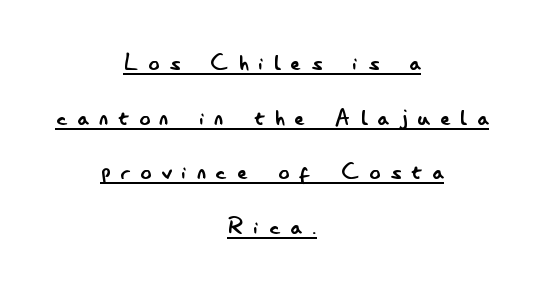
Q: Is the text bold? A: No.
Q: Is the text italic (slanted)? A: No, it is upright.
Q: Is the text underlined? A: Yes.
Q: How is the paragraph aligned? A: Centered.
Q: Is the spacing between letters normal or unusually wide? A: Unusually wide.
Q: Is the spacing between lines tight, normal or loose? A: Loose.
